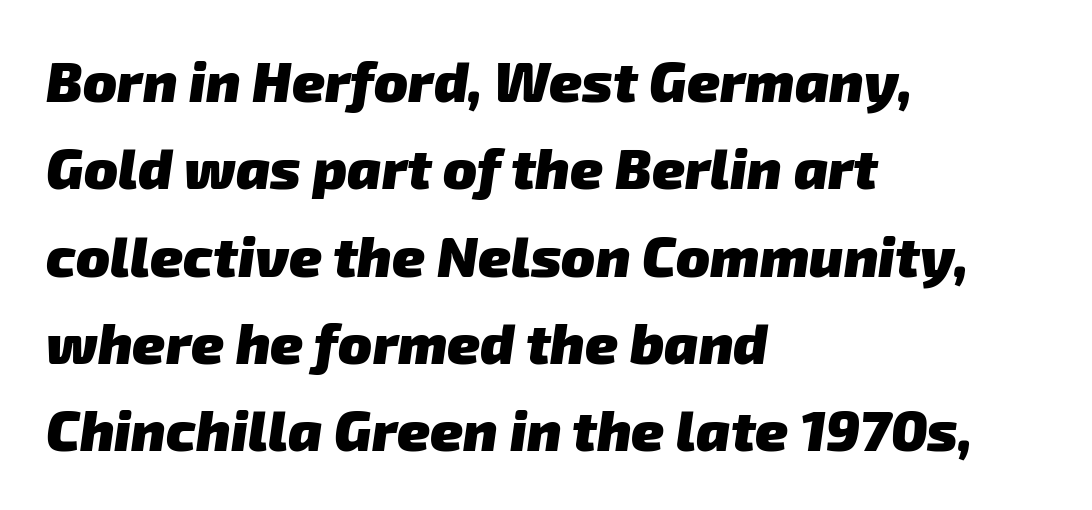
Q: Is the text bold? A: Yes.
Q: Is the typeface a serif or a sans-serif typeface? A: Sans-serif.
Q: Is the text underlined? A: No.
Q: How is the paragraph aligned? A: Left-aligned.
Q: Is the spacing between letters normal or unusually wide? A: Normal.
Q: Is the spacing between lines tight, normal or loose? A: Normal.
Q: Width (condensed, normal, or wide)? A: Normal.
Q: Stroke contrast? A: Low.
Q: x-height? A: Medium.
Q: Monospaced? A: No.
